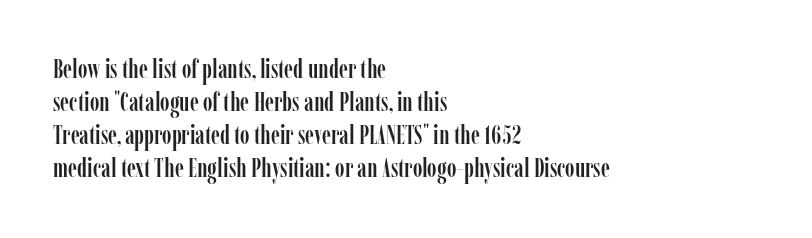
{"italic": "no", "underline": "no", "align": "left", "line_spacing": "normal", "line_spacing_ratio": 1.27, "letter_spacing": "normal", "letter_spacing_em": 0.0, "glyph_px": 26}
